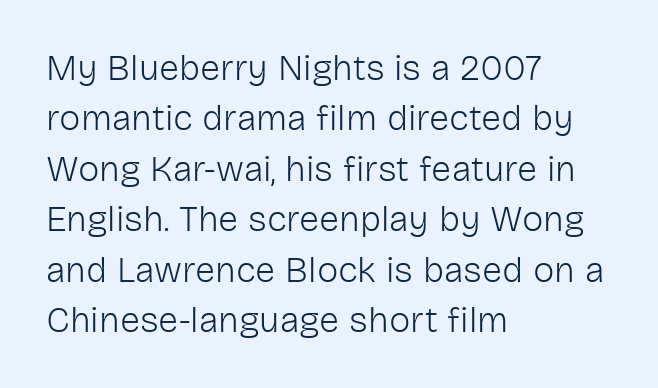
{"serif": "no", "italic": "no", "bold": "no", "weight": "light", "width": "normal", "stroke_contrast": "low", "x_height": "medium", "monospaced": "no", "underline": "no", "align": "left", "line_spacing": "normal", "line_spacing_ratio": 1.4, "letter_spacing": "normal", "letter_spacing_em": 0.0, "glyph_px": 36}
